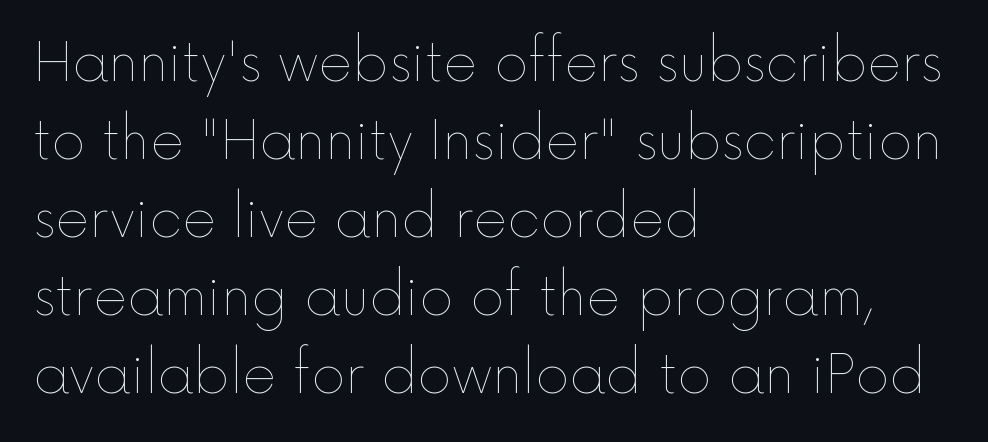
The image shows 52 px thin type, upright; set left-aligned, normal line spacing (1.5x), normal letter spacing, not underlined; a medium x-height.
